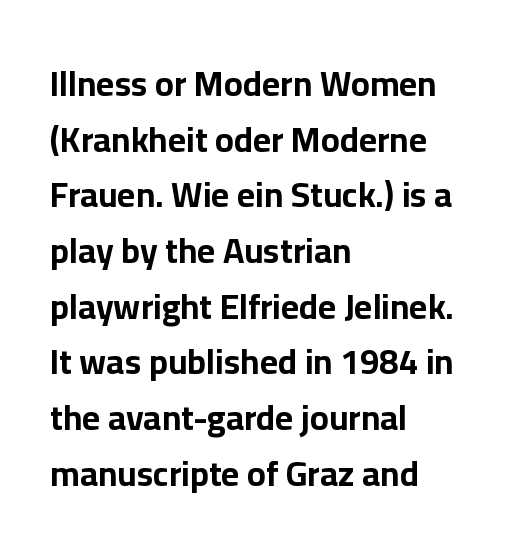
This sample has the flowing, uneven cadence of proportional lettering. The strokes are fattened all the way to bold. Here the glyphs are tracked normally, forming tight word shapes. Just letters on the line, the space beneath them empty. Regarding leading, the lines here are spaced in the standard way.
